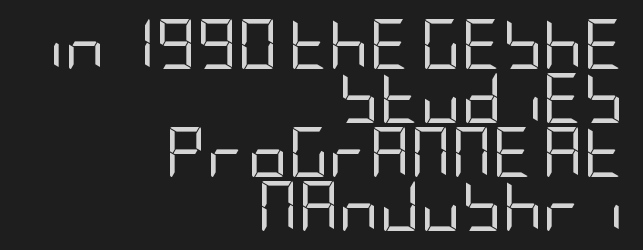
Q: Is the text bold? A: No.
Q: Is the text italic (slanted)? A: No, it is upright.
Q: Is the typeface a serif or a sans-serif typeface? A: Sans-serif.
Q: Is the text underlined? A: No.
Q: How is the paragraph aligned? A: Right-aligned.
Q: Is the spacing between letters normal or unusually wide? A: Normal.
Q: Is the spacing between lines tight, normal or loose? A: Tight.
Q: Width (condensed, normal, or wide)? A: Condensed.
Q: Stroke contrast? A: Low.
Q: x-height? A: Large.
